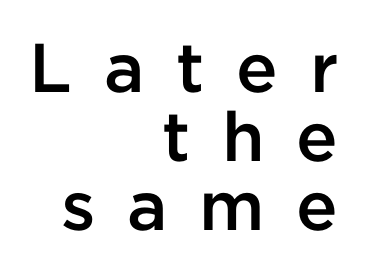
Q: Is the text bold? A: Semi-bold.
Q: Is the text italic (slanted)? A: No, it is upright.
Q: Is the typeface a serif or a sans-serif typeface? A: Sans-serif.
Q: Is the text underlined? A: No.
Q: How is the paragraph aligned? A: Right-aligned.
Q: Is the spacing between letters normal or unusually wide? A: Unusually wide.
Q: Is the spacing between lines tight, normal or loose? A: Tight.
Q: Width (condensed, normal, or wide)? A: Normal.
Q: Stroke contrast? A: Low.
Q: x-height? A: Medium.
Q: Monospaced? A: No.
